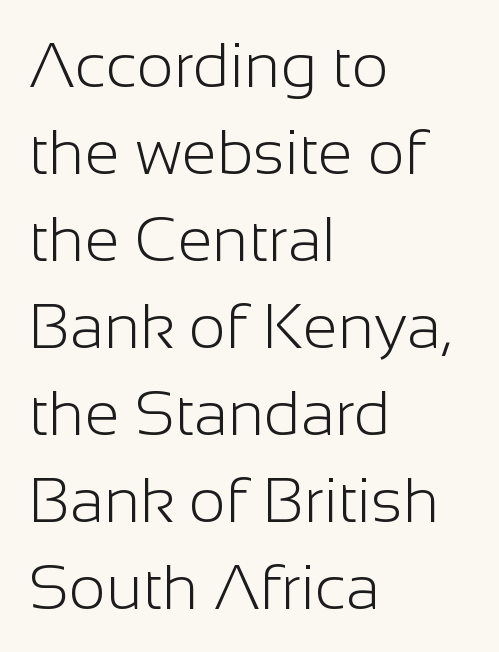
{"serif": "no", "italic": "no", "bold": "no", "weight": "light", "width": "normal", "stroke_contrast": "low", "x_height": "medium", "monospaced": "no", "underline": "no", "align": "left", "line_spacing": "normal", "line_spacing_ratio": 1.38, "letter_spacing": "normal", "letter_spacing_em": 0.0, "glyph_px": 63}
